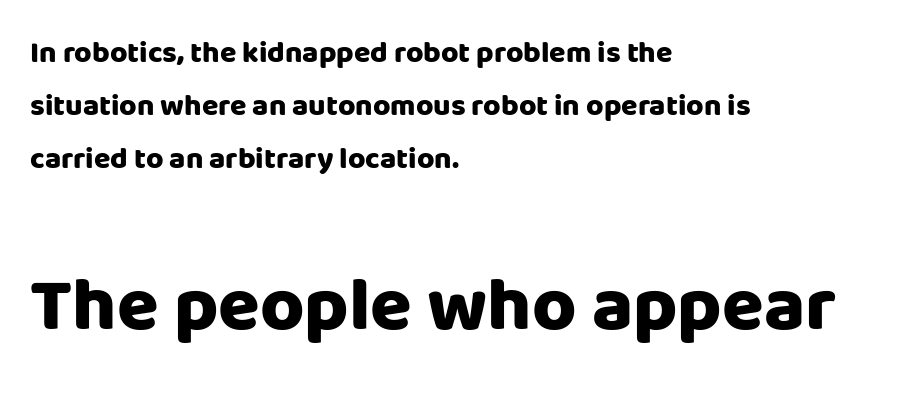
Q: Is the text bold? A: Yes.
Q: Is the text italic (slanted)? A: No, it is upright.
Q: Is the typeface a serif or a sans-serif typeface? A: Sans-serif.
Q: Is the text underlined? A: No.
Q: How is the paragraph aligned? A: Left-aligned.
Q: Is the spacing between letters normal or unusually wide? A: Normal.
Q: Which block of text is set in a larger size, the first (top) or the second (bottom)? A: The second (bottom) one.
Q: Width (condensed, normal, or wide)? A: Normal.
Q: Stroke contrast? A: Low.
Q: x-height? A: Large.
Q: Monospaced? A: No.
